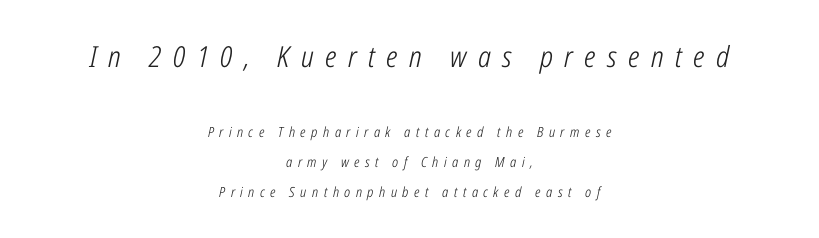
Q: Is the text bold? A: No.
Q: Is the text italic (slanted)? A: Yes, it leans right by about 12 degrees.
Q: Is the text underlined? A: No.
Q: How is the paragraph aligned? A: Centered.
Q: Is the spacing between letters normal or unusually wide? A: Unusually wide.
Q: Is the spacing between lines tight, normal or loose? A: Loose.
Q: Which block of text is set in a larger size, the first (top) or the second (bottom)? A: The first (top) one.
Q: Width (condensed, normal, or wide)? A: Condensed.
Q: Stroke contrast? A: Low.
Q: x-height? A: Medium.
Q: Monospaced? A: No.
